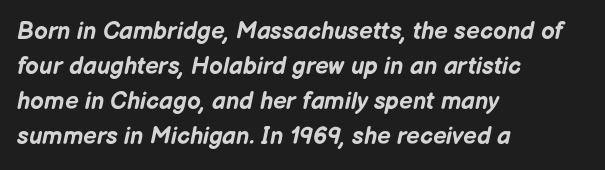
The image shows 24 px bold type, italic (leaning right); set left-aligned, normal line spacing (1.46x), normal letter spacing, not underlined.
